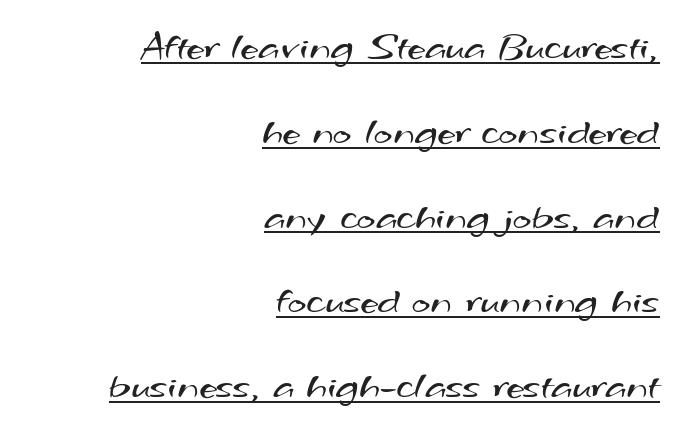
What kind of face is this? One without serifs — a sans. Between one letter and the next there's only the usual sliver of space. Where is the straight margin? On the right. Horizontal bands of white between lines are thick stripes.
